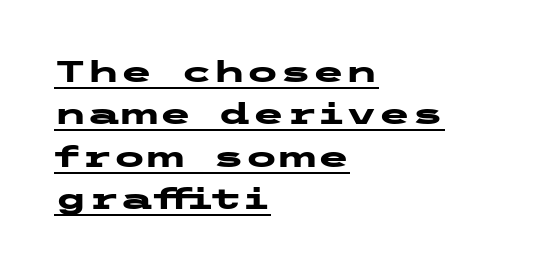
This sample is left-justified, so line endings fall wherever the words run out. A normal amount of white space separates one row of letters from the next. Do the letters lean? They stand straight. Underlined type. Are there feet on the stems? There aren't — it's a sans.
